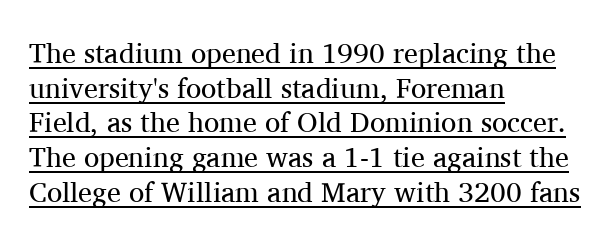
{"serif": "yes", "italic": "no", "bold": "no", "weight": "regular", "width": "normal", "stroke_contrast": "medium", "x_height": "medium", "monospaced": "no", "underline": "yes", "align": "left", "line_spacing_ratio": 1.24, "letter_spacing": "normal", "letter_spacing_em": 0.0, "glyph_px": 28}
